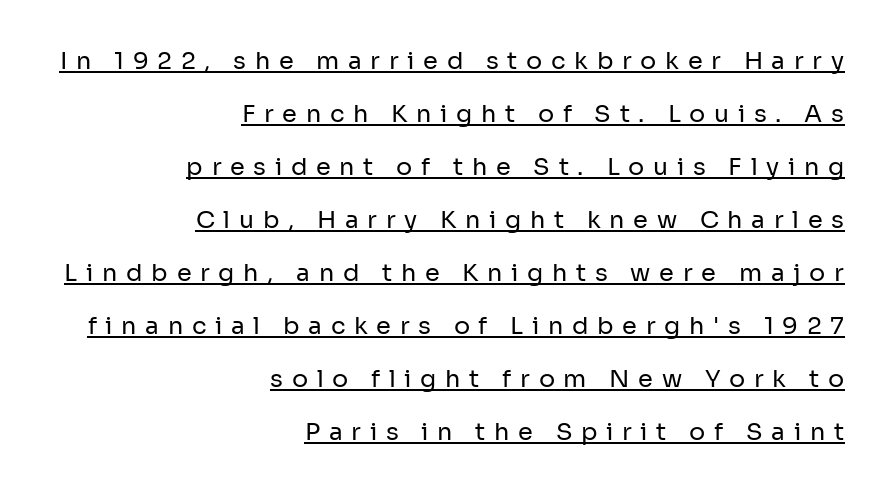
The image shows 24 px text type, upright; set right-aligned, loose line spacing (2.21x), unusually wide letter spacing (+0.36 em), underlined.
